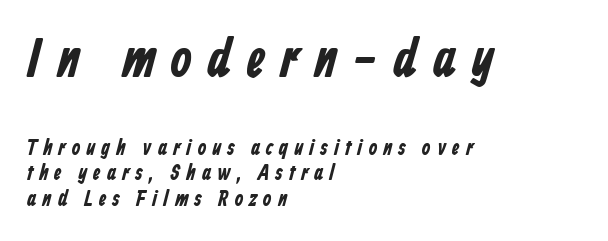
{"serif": "no", "bold": "yes", "weight": "bold", "width": "condensed", "stroke_contrast": "low", "x_height": "medium", "monospaced": "no", "underline": "no", "align": "left", "line_spacing_ratio": 1.16, "letter_spacing": "wide", "letter_spacing_em": 0.28, "larger_block": "first", "size_ratio": 2.5, "glyph_px": 55}
